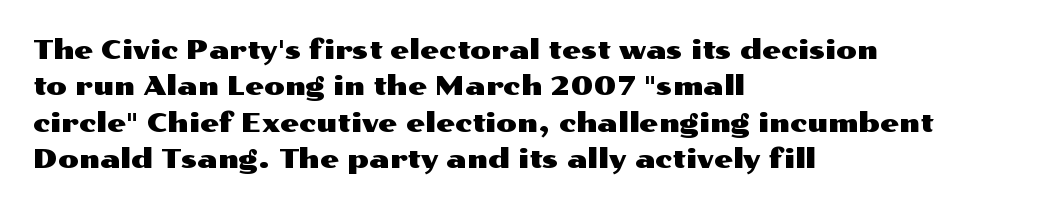
Q: Is the text italic (slanted)? A: No, it is upright.
Q: Is the text underlined? A: No.
Q: How is the paragraph aligned? A: Left-aligned.
Q: Is the spacing between letters normal or unusually wide? A: Normal.
Q: Is the spacing between lines tight, normal or loose? A: Normal.
